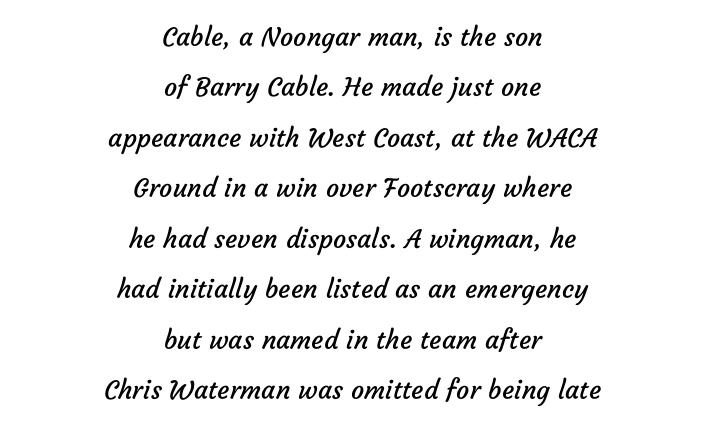
The image shows 26 px text type; set centered, loose line spacing (1.94x), normal letter spacing, not underlined.
